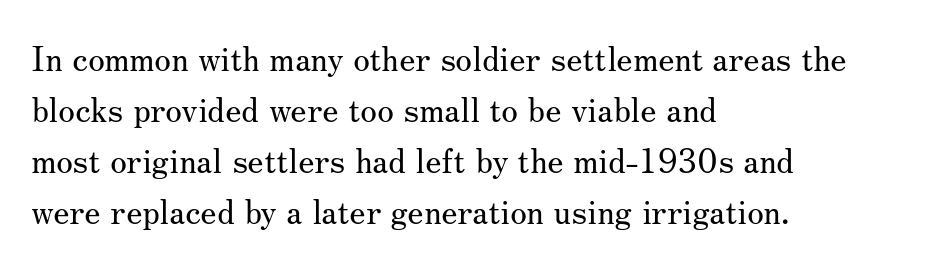
Q: Is the text bold? A: No.
Q: Is the text italic (slanted)? A: No, it is upright.
Q: Is the typeface a serif or a sans-serif typeface? A: Serif.
Q: Is the text underlined? A: No.
Q: How is the paragraph aligned? A: Left-aligned.
Q: Is the spacing between letters normal or unusually wide? A: Normal.
Q: Is the spacing between lines tight, normal or loose? A: Normal.
Q: Width (condensed, normal, or wide)? A: Normal.
Q: Stroke contrast? A: Medium.
Q: x-height? A: Small.
Q: Monospaced? A: No.
